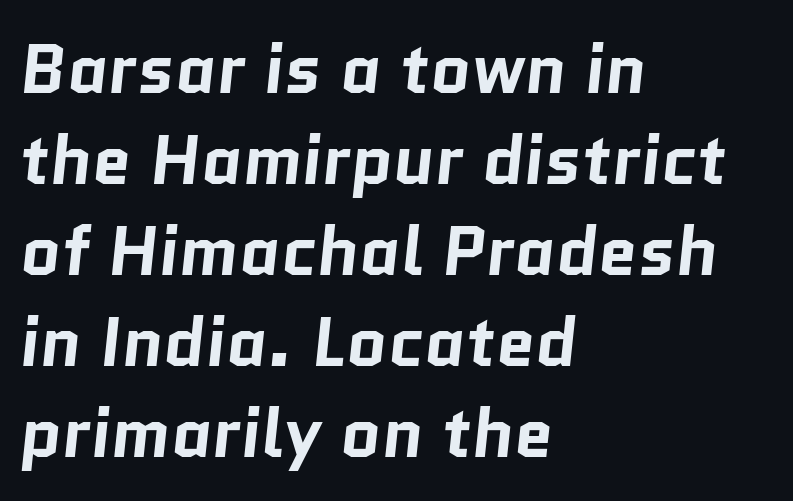
Plain, unruled lines of type. Interline gaps are of average width in this sample. These words are printed bold, with thick strokes throughout. Nothing unusual about the tracking: characters are spaced as the font intends.
